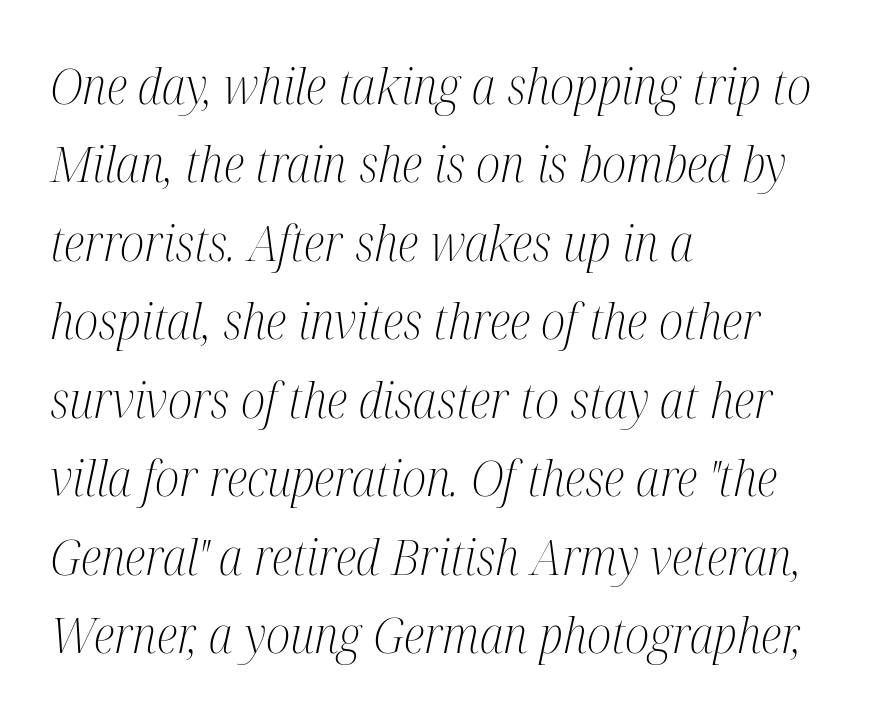
Q: Is the text bold? A: No.
Q: Is the text italic (slanted)? A: Yes, it leans right by about 12 degrees.
Q: Is the typeface a serif or a sans-serif typeface? A: Serif.
Q: Is the text underlined? A: No.
Q: How is the paragraph aligned? A: Left-aligned.
Q: Is the spacing between letters normal or unusually wide? A: Normal.
Q: Is the spacing between lines tight, normal or loose? A: Normal.
Q: Width (condensed, normal, or wide)? A: Condensed.
Q: Stroke contrast? A: Medium.
Q: x-height? A: Medium.
Q: Monospaced? A: No.
